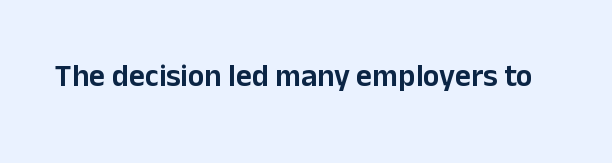
Italic? Not at all — the glyphs are vertical. Descender tails drop into unmarked territory. The glyphs in this specimen are sans serif. Spacing between characters is what you'd get straight out of the box.
